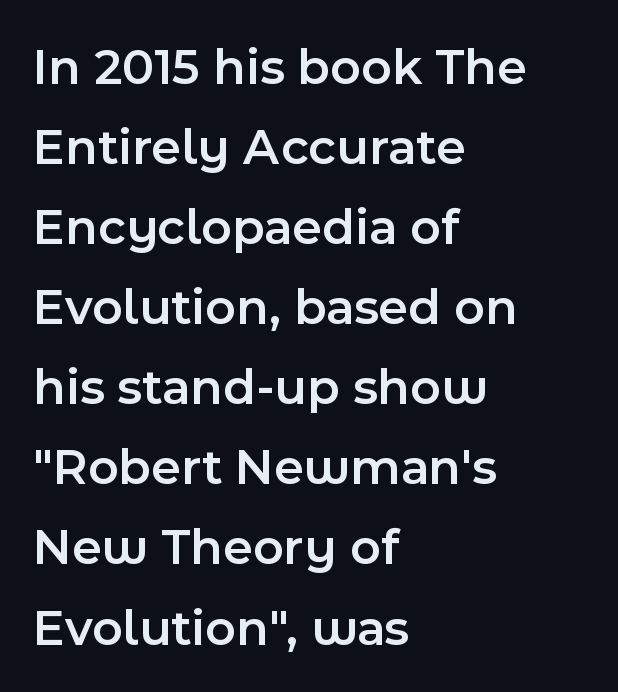
Unlike a traditional serif, this face leaves its strokes unadorned. The specimen reads as upright at a glance. Reading down the block, your eye returns to a fixed left position each line. Short note: letters normally spaced.
